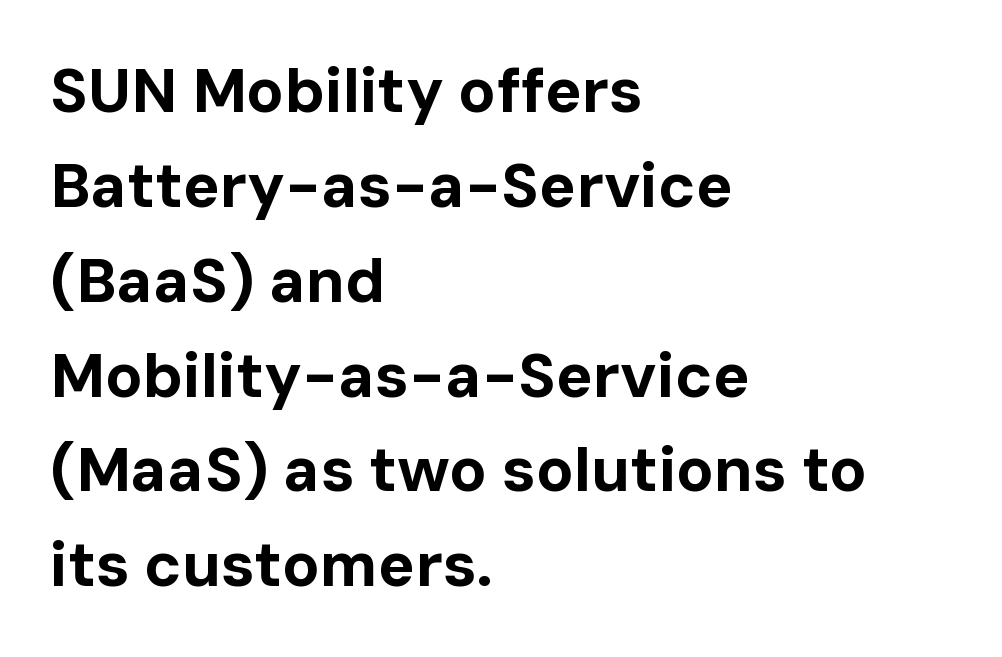
{"serif": "no", "italic": "no", "bold": "yes", "weight": "bold", "width": "normal", "stroke_contrast": "low", "x_height": "medium", "monospaced": "no", "underline": "no", "align": "left", "line_spacing": "normal", "line_spacing_ratio": 1.53, "letter_spacing": "normal", "letter_spacing_em": 0.0, "glyph_px": 62}
